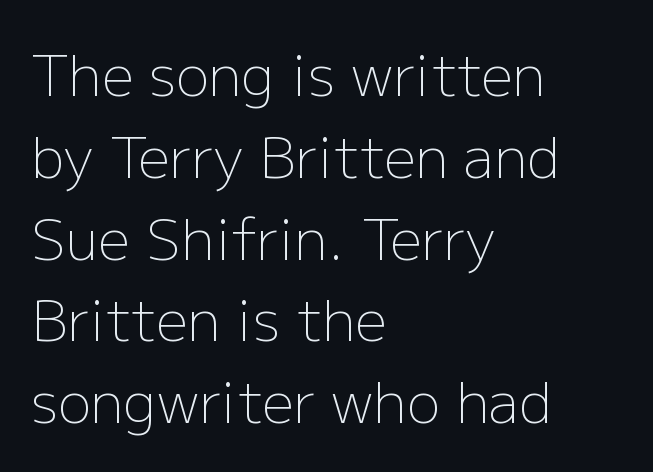
Q: Is the text bold? A: No.
Q: Is the text italic (slanted)? A: No, it is upright.
Q: Is the typeface a serif or a sans-serif typeface? A: Sans-serif.
Q: Is the text underlined? A: No.
Q: How is the paragraph aligned? A: Left-aligned.
Q: Is the spacing between letters normal or unusually wide? A: Normal.
Q: Is the spacing between lines tight, normal or loose? A: Normal.
Q: Width (condensed, normal, or wide)? A: Normal.
Q: Stroke contrast? A: Low.
Q: x-height? A: Medium.
Q: Monospaced? A: No.
